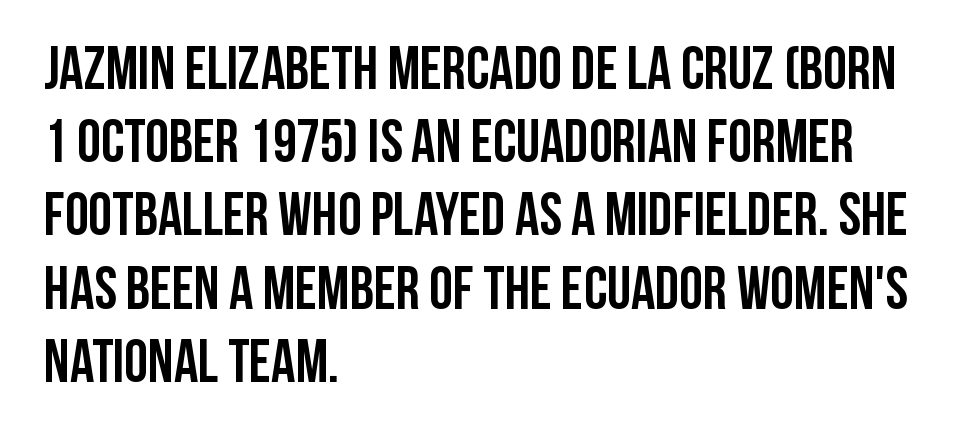
A typesetter would call this proportional, since set widths differ per character. What weight is shown? A full bold with thick strokes. The text block is weighted toward the left margin, trailing off unevenly rightward. Posture: straight, roman, zero tilt. Spacing between characters is what you'd get straight out of the box.
